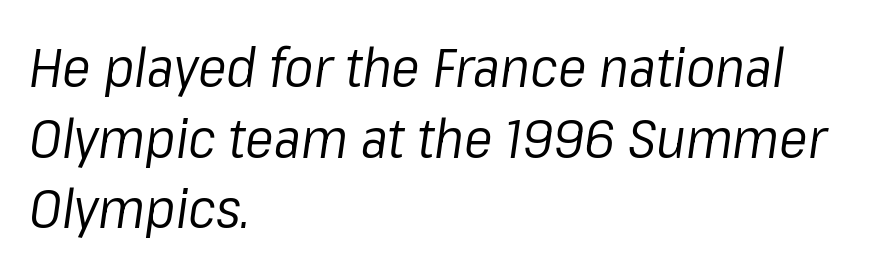
{"italic": "yes", "lean": "right", "slant_degrees": 8, "bold": "no", "weight": "regular", "width": "normal", "stroke_contrast": "low", "x_height": "medium", "monospaced": "no", "underline": "no", "align": "left", "line_spacing": "normal", "line_spacing_ratio": 1.31, "letter_spacing": "normal", "letter_spacing_em": 0.0, "glyph_px": 54}
